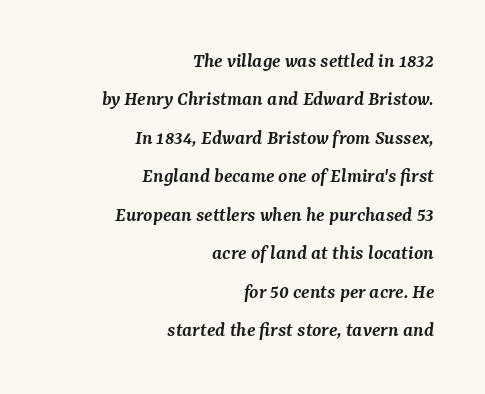
The image shows 21 px text type, italic (leaning right); set right-aligned, line spacing 1.83x, normal letter spacing, not underlined.
